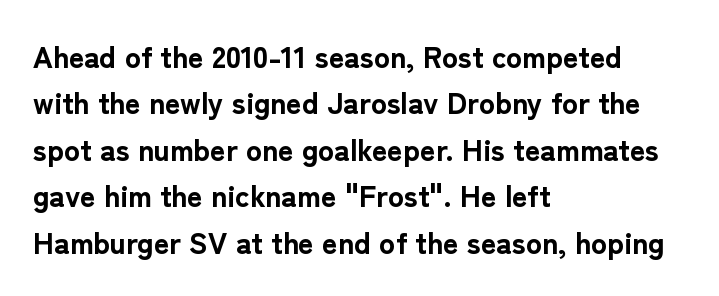
{"serif": "no", "italic": "no", "bold": "yes", "weight": "bold", "width": "normal", "stroke_contrast": "low", "x_height": "medium", "monospaced": "no", "underline": "no", "align": "left", "line_spacing": "normal", "line_spacing_ratio": 1.55, "letter_spacing": "normal", "letter_spacing_em": 0.0, "glyph_px": 30}
